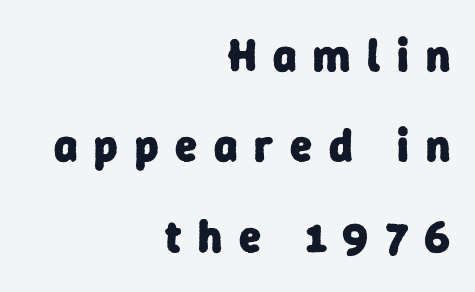
{"serif": "no", "bold": "yes", "weight": "heavy", "width": "normal", "stroke_contrast": "low", "x_height": "medium", "monospaced": "no", "underline": "no", "align": "right", "line_spacing": "loose", "line_spacing_ratio": 2.01, "letter_spacing": "wide", "letter_spacing_em": 0.37, "glyph_px": 45}
